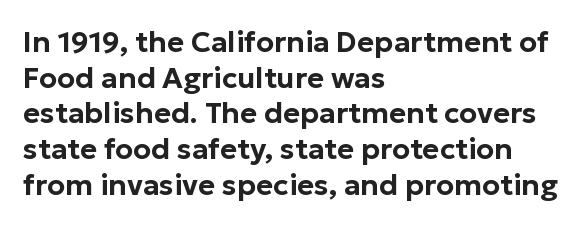
Q: Is the text italic (slanted)? A: No, it is upright.
Q: Is the typeface a serif or a sans-serif typeface? A: Sans-serif.
Q: Is the text underlined? A: No.
Q: How is the paragraph aligned? A: Left-aligned.
Q: Is the spacing between letters normal or unusually wide? A: Normal.
Q: Width (condensed, normal, or wide)? A: Normal.
Q: Stroke contrast? A: Low.
Q: x-height? A: Medium.
Q: Monospaced? A: No.
